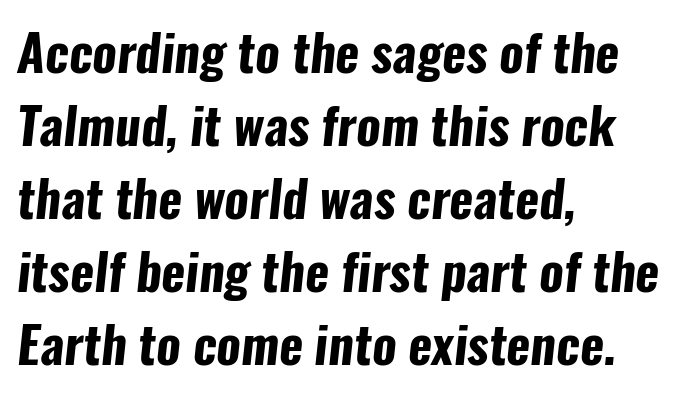
The image shows 51 px bold, condensed sans-serif type; set left-aligned, normal line spacing (1.43x), normal letter spacing, not underlined; low stroke contrast and a medium x-height.
